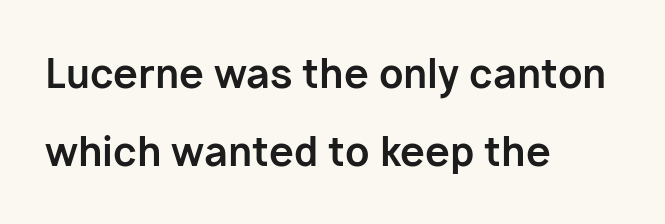
{"serif": "no", "italic": "no", "bold": "yes", "weight": "bold", "width": "normal", "stroke_contrast": "low", "x_height": "medium", "monospaced": "no", "underline": "no", "align": "left", "line_spacing": "loose", "line_spacing_ratio": 1.94, "letter_spacing": "normal", "letter_spacing_em": 0.0, "glyph_px": 40}
